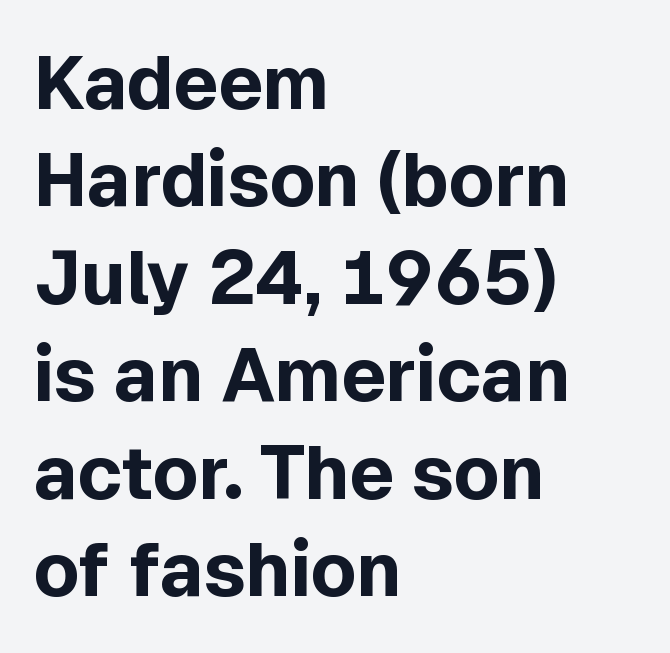
{"serif": "no", "italic": "no", "bold": "yes", "weight": "bold", "width": "normal", "x_height": "medium", "monospaced": "no", "underline": "no", "align": "left", "line_spacing": "normal", "line_spacing_ratio": 1.3, "letter_spacing": "normal", "letter_spacing_em": 0.0, "glyph_px": 75}
